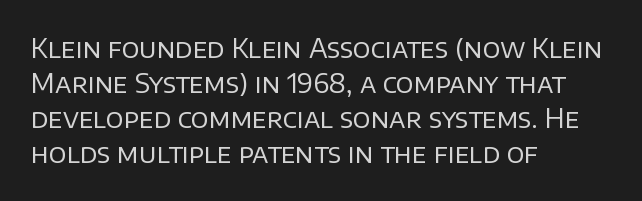
How are the letters spaced? Ordinarily, with no added tracking. Has an underline been added? It has not. Honestly, the row spacing looks completely unremarkable. The font is comparable to plain body text, perhaps lighter. Visually the block forms a straight wall on the left and a jagged coastline on the right.
